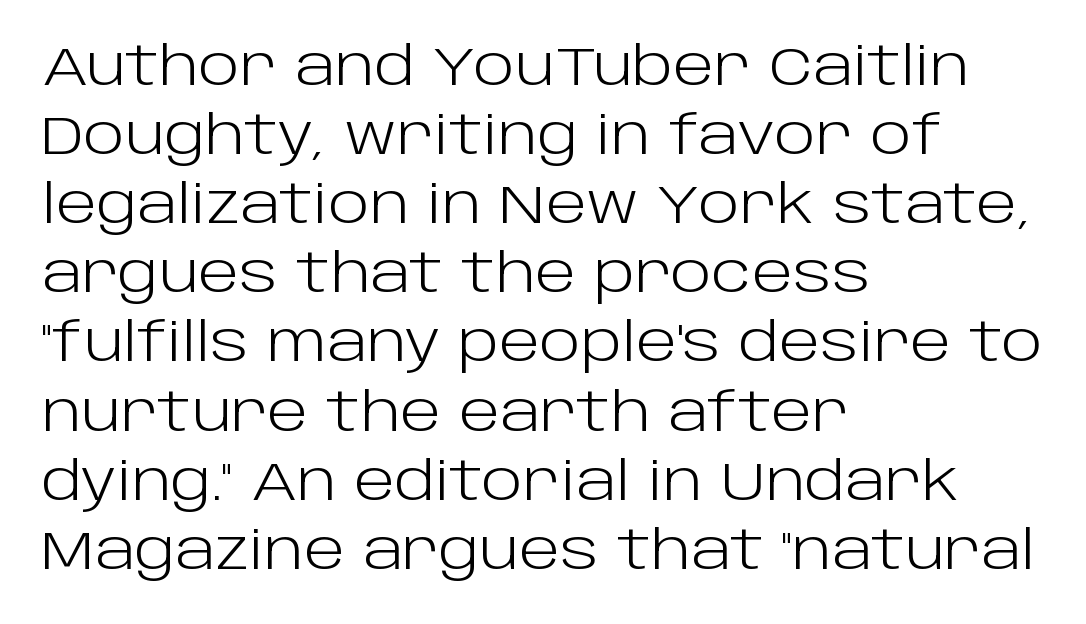
The image shows 54 px light sans-serif type, upright; set left-aligned, normal line spacing (1.28x), normal letter spacing, not underlined; low stroke contrast and a large x-height.
